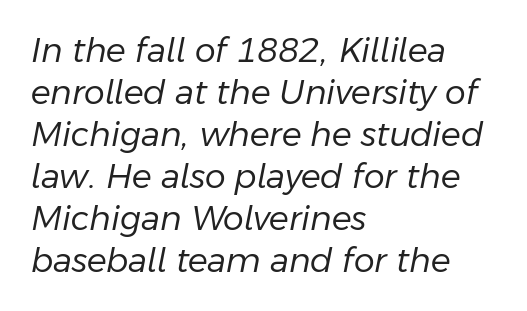
{"italic": "yes", "lean": "right", "slant_degrees": 11, "bold": "no", "weight": "regular", "width": "normal", "stroke_contrast": "low", "x_height": "medium", "monospaced": "no", "underline": "no", "align": "left", "line_spacing": "normal", "line_spacing_ratio": 1.27, "letter_spacing": "normal", "letter_spacing_em": 0.0, "glyph_px": 33}
